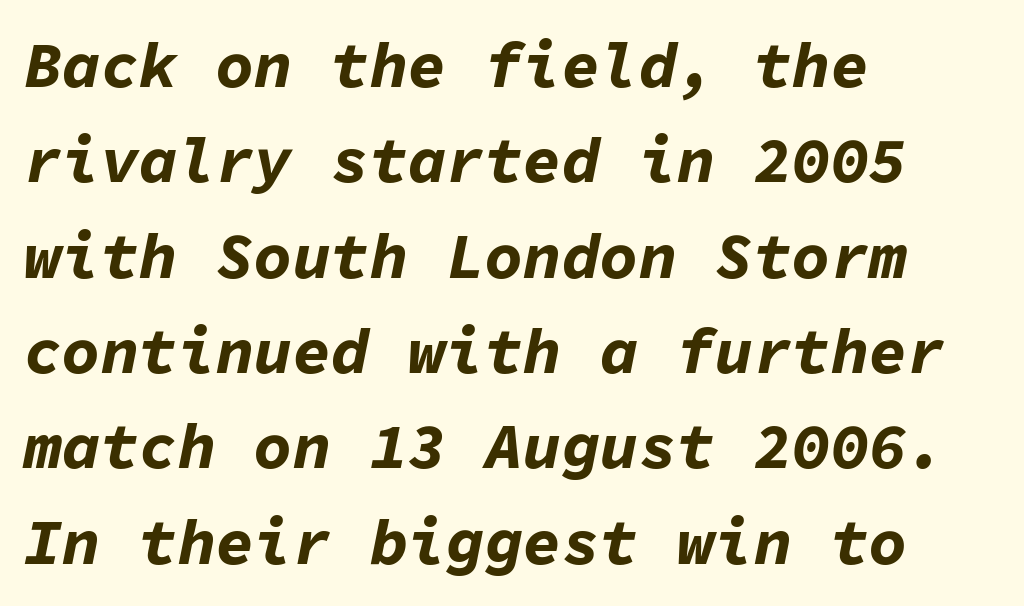
The image shows 64 px bold type, italic (leaning right), monospaced; set left-aligned, normal line spacing (1.49x), normal letter spacing, not underlined; low stroke contrast and a medium x-height.
